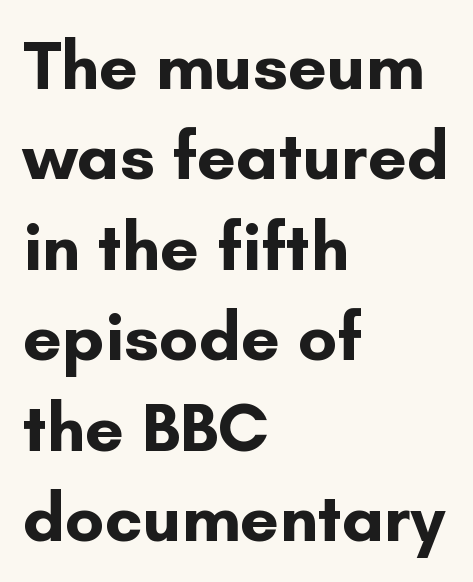
The image shows 69 px bold sans-serif type, upright; set left-aligned, normal line spacing (1.31x), normal letter spacing, not underlined; low stroke contrast and a small x-height.
